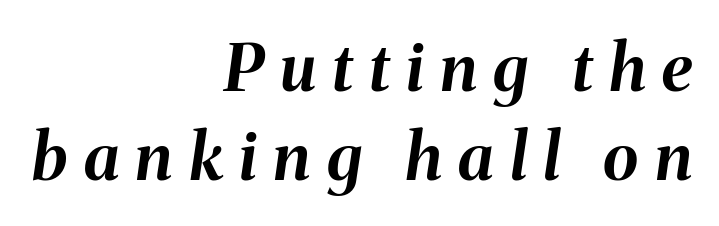
The image shows 65 px bold type, italic (leaning right); set right-aligned, normal line spacing (1.37x), unusually wide letter spacing (+0.25 em), not underlined; medium stroke contrast and a medium x-height.
